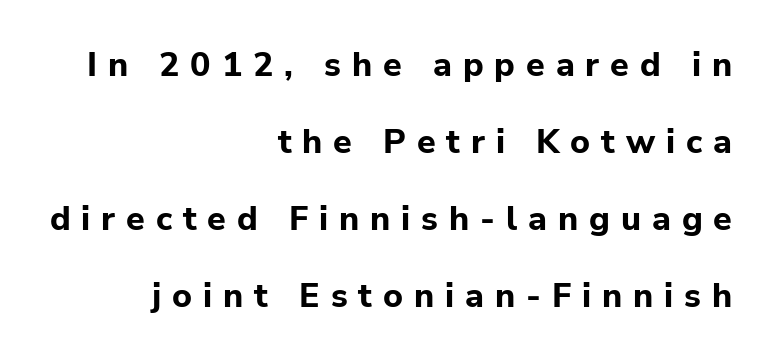
{"serif": "no", "italic": "no", "bold": "yes", "weight": "bold", "width": "normal", "stroke_contrast": "low", "x_height": "medium", "monospaced": "no", "underline": "no", "align": "right", "line_spacing": "loose", "line_spacing_ratio": 2.26, "letter_spacing": "wide", "letter_spacing_em": 0.32, "glyph_px": 34}
